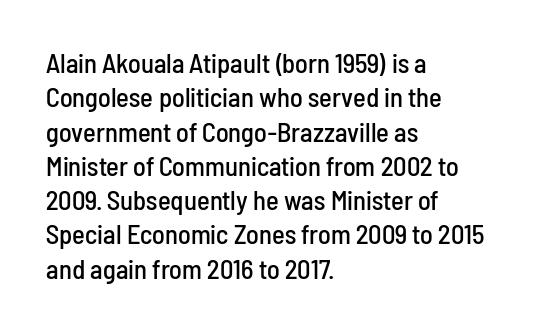
Q: Is the text italic (slanted)? A: No, it is upright.
Q: Is the text underlined? A: No.
Q: How is the paragraph aligned? A: Left-aligned.
Q: Is the spacing between letters normal or unusually wide? A: Normal.
Q: Is the spacing between lines tight, normal or loose? A: Normal.
